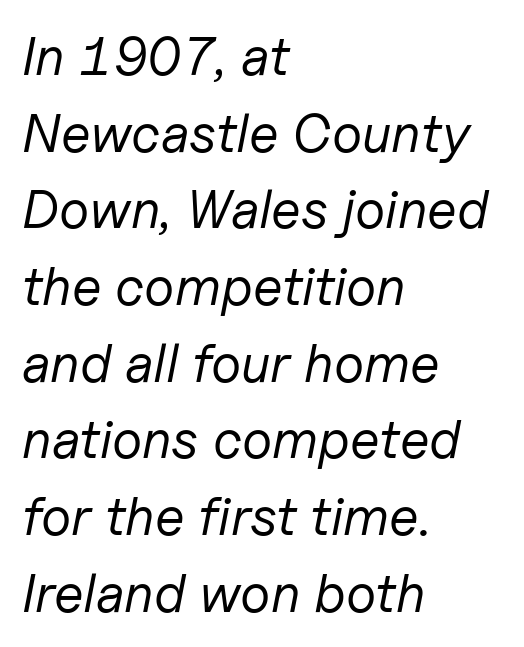
The image shows 54 px regular-weight type, italic (leaning right); set left-aligned, normal line spacing (1.42x), normal letter spacing, not underlined; low stroke contrast and a medium x-height.
